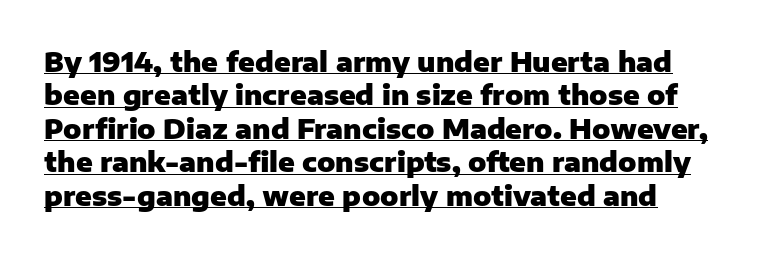
The image shows 27 px bold type, upright; set left-aligned, line spacing 1.24x, normal letter spacing, underlined.
